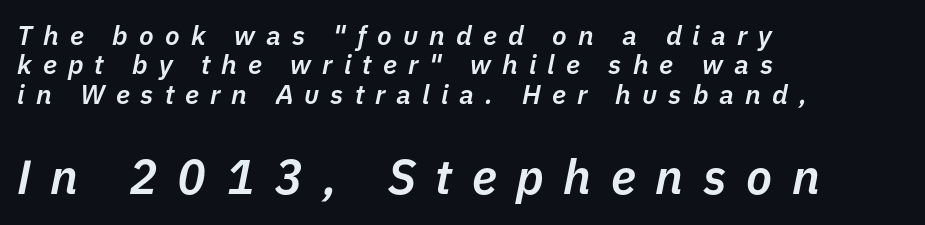
{"italic": "yes", "lean": "right", "slant_degrees": 11, "bold": "semi", "weight": "semibold", "width": "normal", "stroke_contrast": "low", "x_height": "medium", "monospaced": "no", "underline": "no", "align": "left", "line_spacing": "tight", "line_spacing_ratio": 1.09, "letter_spacing": "wide", "letter_spacing_em": 0.41, "larger_block": "second", "size_ratio": 1.78, "glyph_px": 48}
